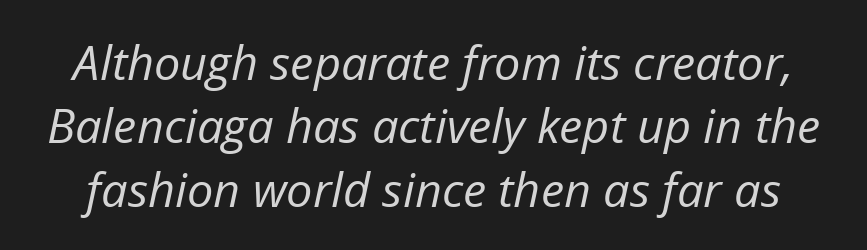
Unmarked baselines from the first word to the last. One glance says typical: line gaps are just what's usual. The text carries the slant typical of an italic or oblique font. Looks like regular typesetting: each glyph gets only the width it needs.
